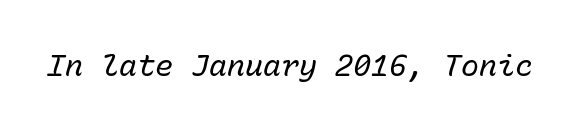
The image shows 30 px regular-weight type, italic (leaning right), monospaced; set normal letter spacing, not underlined; low stroke contrast and a medium x-height.
